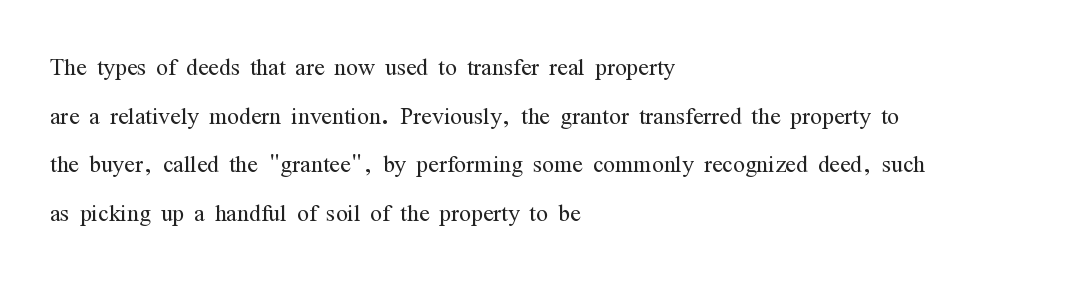
Q: Is the text bold? A: No.
Q: Is the text italic (slanted)? A: No, it is upright.
Q: Is the typeface a serif or a sans-serif typeface? A: Serif.
Q: Is the text underlined? A: No.
Q: How is the paragraph aligned? A: Left-aligned.
Q: Is the spacing between letters normal or unusually wide? A: Normal.
Q: Is the spacing between lines tight, normal or loose? A: Normal.
Q: Width (condensed, normal, or wide)? A: Condensed.
Q: Stroke contrast? A: Medium.
Q: x-height? A: Medium.
Q: Monospaced? A: No.
